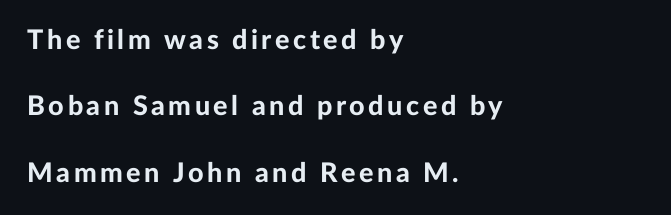
The passage shown is not underscored anywhere. Students, this is bold: see how much ink each stroke carries. Which margin do the lines hug? The left one — the right edge is uneven. Italic? Not at all — the glyphs are vertical.
